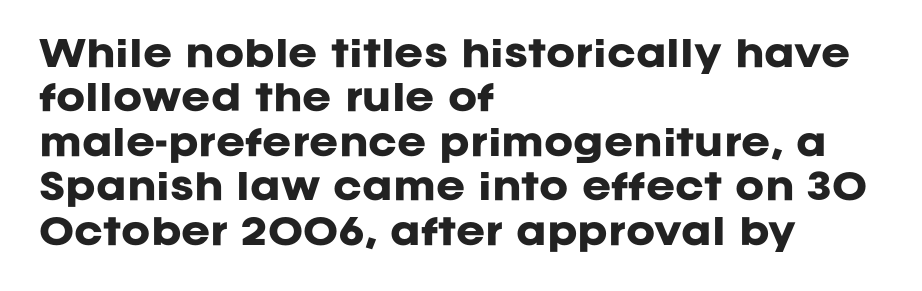
Q: Is the text bold? A: Yes.
Q: Is the text italic (slanted)? A: No, it is upright.
Q: Is the typeface a serif or a sans-serif typeface? A: Sans-serif.
Q: Is the text underlined? A: No.
Q: How is the paragraph aligned? A: Left-aligned.
Q: Is the spacing between letters normal or unusually wide? A: Normal.
Q: Is the spacing between lines tight, normal or loose? A: Normal.
Q: Width (condensed, normal, or wide)? A: Normal.
Q: Stroke contrast? A: Low.
Q: x-height? A: Large.
Q: Monospaced? A: No.
